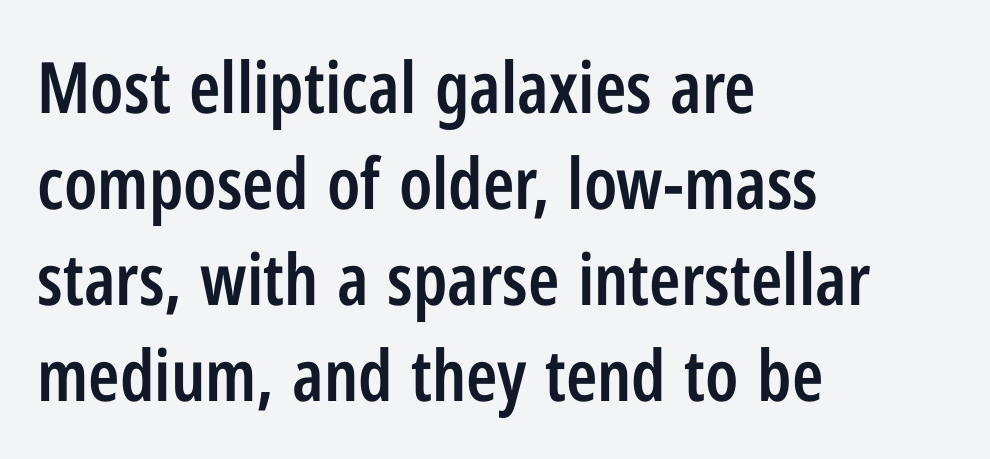
{"serif": "no", "italic": "no", "bold": "semi", "weight": "semibold", "width": "condensed", "stroke_contrast": "low", "x_height": "medium", "monospaced": "no", "underline": "no", "align": "left", "line_spacing": "normal", "line_spacing_ratio": 1.35, "letter_spacing": "normal", "letter_spacing_em": 0.0, "glyph_px": 71}
